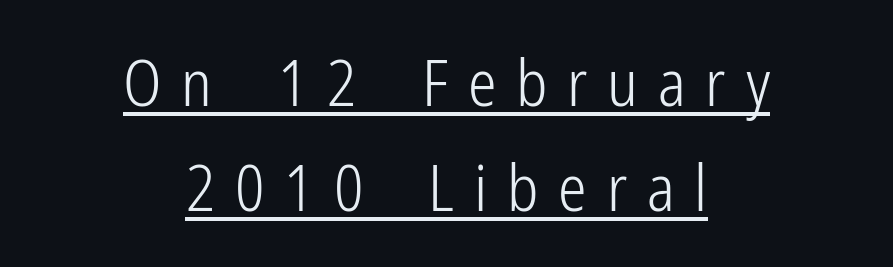
These lines were composed using upright roman letters. The strokes are not fattened; the text isn't bold. The passage shown is underscored from start to finish. Typographically, this falls in the sans-serif category. Whoever set this chose a conventional vertical rhythm. Visually the block forms a symmetrical silhouette, jagged on both flanks.
